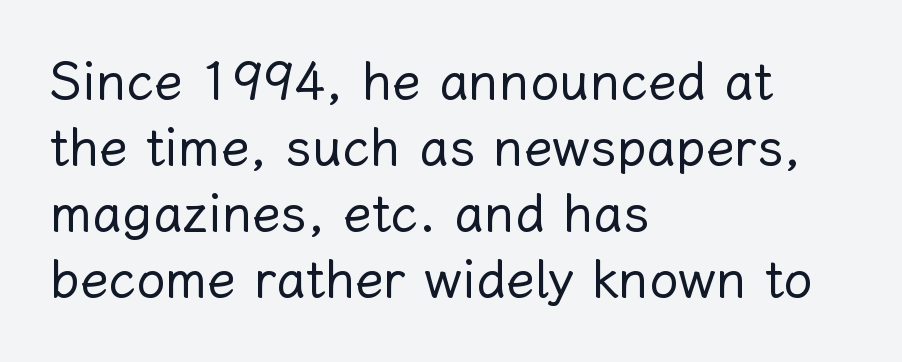
{"italic": "no", "bold": "no", "weight": "regular", "width": "normal", "stroke_contrast": "low", "x_height": "medium", "monospaced": "no", "underline": "no", "align": "left", "line_spacing": "normal", "line_spacing_ratio": 1.27, "letter_spacing": "normal", "letter_spacing_em": 0.0, "glyph_px": 52}
